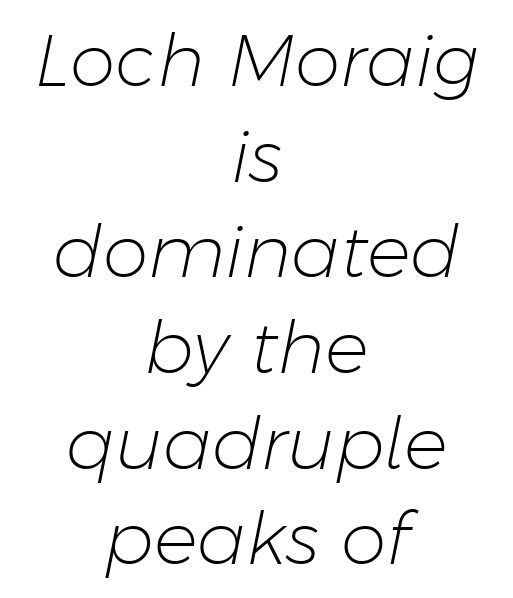
{"italic": "yes", "lean": "right", "slant_degrees": 11, "bold": "no", "weight": "light", "width": "normal", "stroke_contrast": "low", "x_height": "medium", "monospaced": "no", "underline": "no", "align": "center", "line_spacing": "normal", "line_spacing_ratio": 1.31, "letter_spacing": "normal", "letter_spacing_em": 0.0, "glyph_px": 73}
